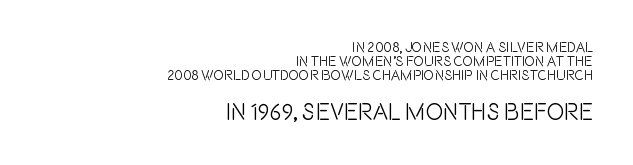
Q: Is the text italic (slanted)? A: No, it is upright.
Q: Is the text underlined? A: No.
Q: How is the paragraph aligned? A: Right-aligned.
Q: Is the spacing between letters normal or unusually wide? A: Normal.
Q: Is the spacing between lines tight, normal or loose? A: Tight.
Q: Which block of text is set in a larger size, the first (top) or the second (bottom)? A: The second (bottom) one.
